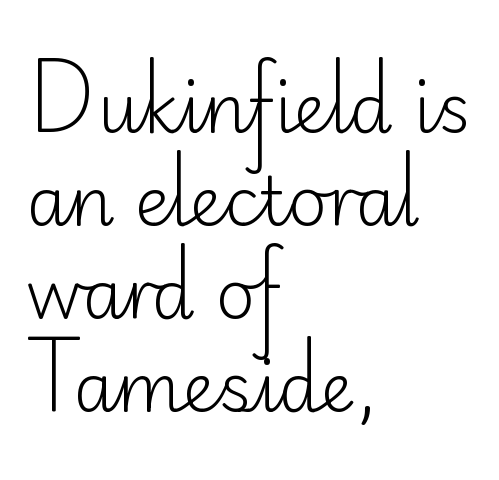
The image shows 68 px light sans-serif type, upright; set left-aligned, normal line spacing (1.37x), normal letter spacing, not underlined; low stroke contrast and a small x-height.
